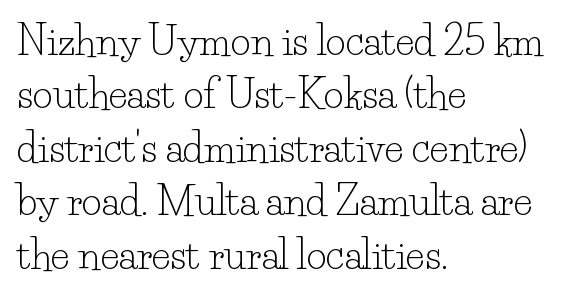
The font family rendered here belongs to the serif group. The glyphs are unaccompanied by any horizontal stroke below them. Interline gaps are of average width in this sample. The text block is weighted toward the left margin, trailing off unevenly rightward. Glyph-to-glyph distance matches everyday printed text. Weight: regular or lighter.
